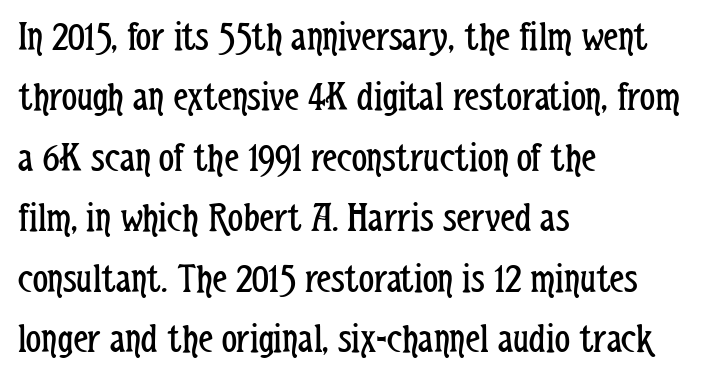
Q: Is the text bold? A: No.
Q: Is the text italic (slanted)? A: No, it is upright.
Q: Is the typeface a serif or a sans-serif typeface? A: Sans-serif.
Q: Is the text underlined? A: No.
Q: How is the paragraph aligned? A: Left-aligned.
Q: Is the spacing between letters normal or unusually wide? A: Normal.
Q: Is the spacing between lines tight, normal or loose? A: Normal.
Q: Width (condensed, normal, or wide)? A: Condensed.
Q: Stroke contrast? A: Low.
Q: x-height? A: Medium.
Q: Monospaced? A: No.
